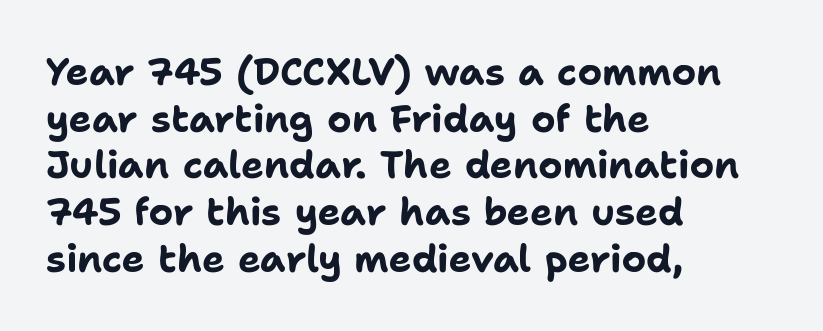
{"serif": "no", "italic": "no", "bold": "yes", "weight": "bold", "width": "normal", "stroke_contrast": "low", "x_height": "medium", "monospaced": "no", "underline": "no", "align": "left", "line_spacing_ratio": 1.23, "letter_spacing": "normal", "letter_spacing_em": 0.0, "glyph_px": 38}
